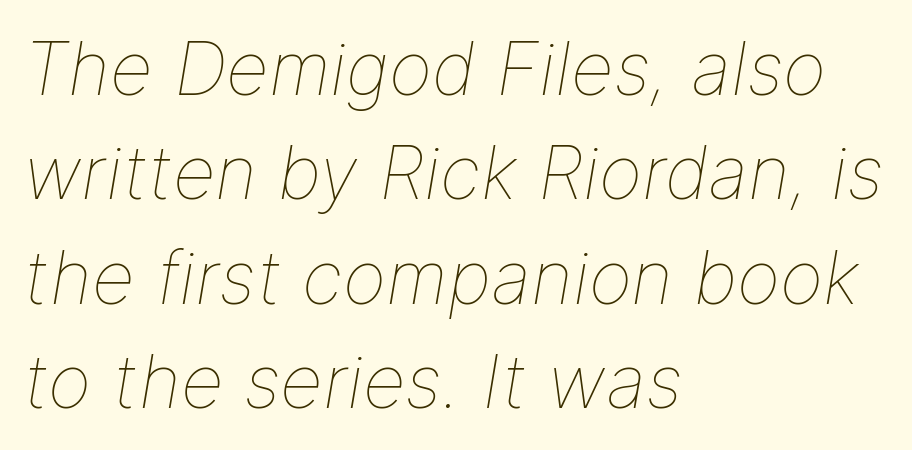
Q: Is the text bold? A: No.
Q: Is the text italic (slanted)? A: Yes, it leans right by about 9 degrees.
Q: Is the text underlined? A: No.
Q: How is the paragraph aligned? A: Left-aligned.
Q: Is the spacing between letters normal or unusually wide? A: Normal.
Q: Is the spacing between lines tight, normal or loose? A: Normal.
Q: Width (condensed, normal, or wide)? A: Normal.
Q: Stroke contrast? A: Low.
Q: x-height? A: Medium.
Q: Monospaced? A: No.
